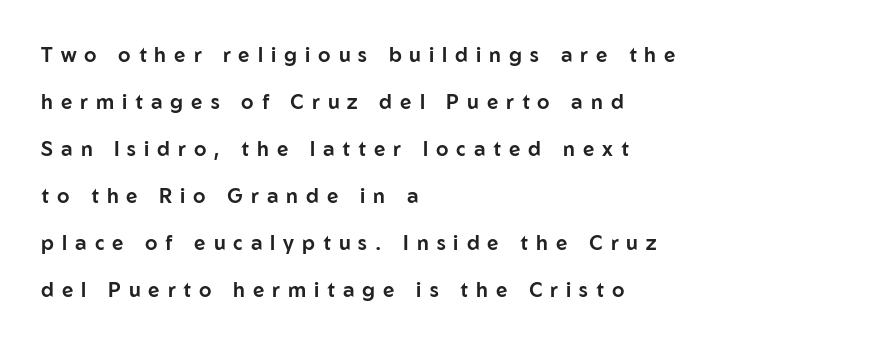
The image shows 20 px text type, upright; set left-aligned, loose line spacing (2.35x), unusually wide letter spacing (+0.4 em), not underlined.
